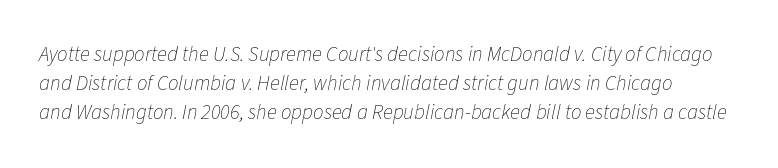
The image shows 21 px text type, italic (leaning right); set normal line spacing (1.39x), normal letter spacing, not underlined.
